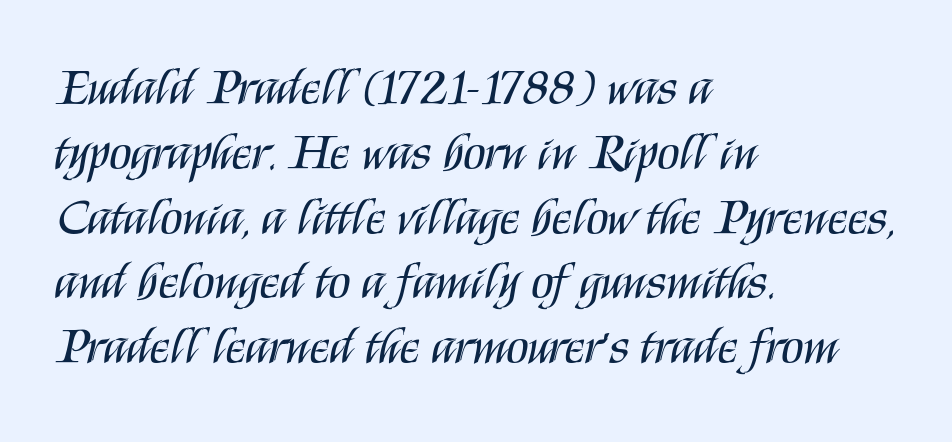
Q: Is the text bold? A: No.
Q: Is the text italic (slanted)? A: Yes.
Q: Is the typeface a serif or a sans-serif typeface? A: Sans-serif.
Q: Is the text underlined? A: No.
Q: How is the paragraph aligned? A: Left-aligned.
Q: Is the spacing between letters normal or unusually wide? A: Normal.
Q: Is the spacing between lines tight, normal or loose? A: Normal.
Q: Width (condensed, normal, or wide)? A: Condensed.
Q: Stroke contrast? A: Medium.
Q: x-height? A: Large.
Q: Monospaced? A: No.
